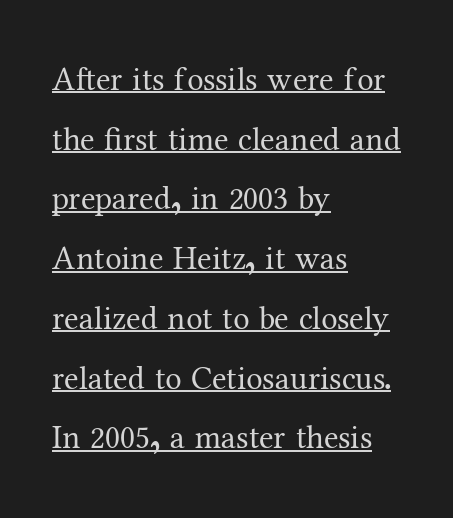
The ragged edge is on the right, which tells us the setting is flush left. The weight would be labelled regular, book, light, or lighter still. Every stem runs plumb, perpendicular to the baseline. Looks like regular typesetting: each glyph gets only the width it needs.
